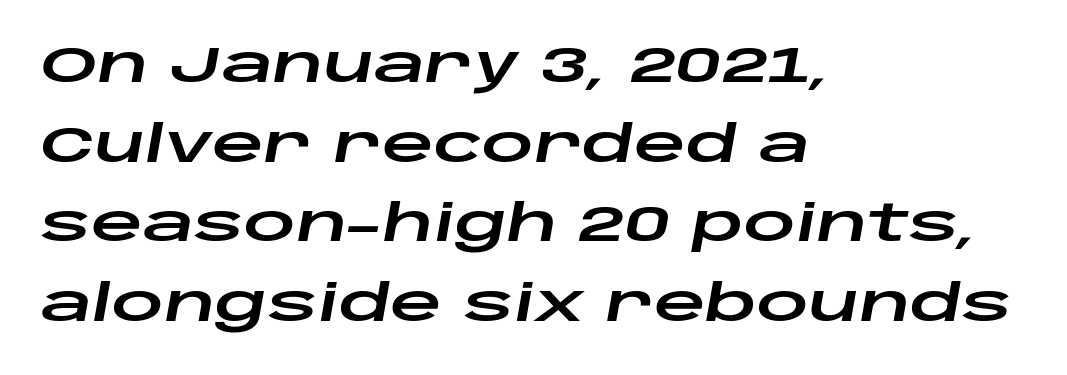
The image shows 51 px wide type, italic (leaning right); set left-aligned, normal line spacing (1.56x), normal letter spacing, not underlined; low stroke contrast and a large x-height.
